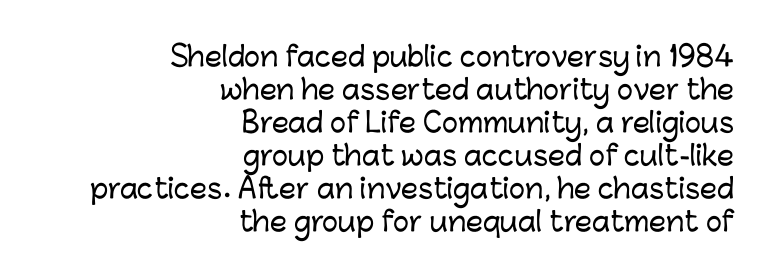
There is no visible air inserted between adjacent glyphs. Plain, unruled lines of type. Every row of glyphs terminates at an identical x-position on the right. Designer's note — italics off, roman on.
